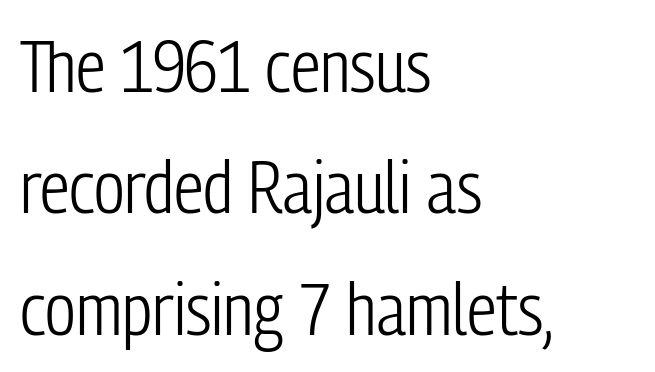
The image shows 74 px light, condensed sans-serif type, upright; set left-aligned, normal line spacing (1.64x), normal letter spacing, not underlined; low stroke contrast and a medium x-height.
